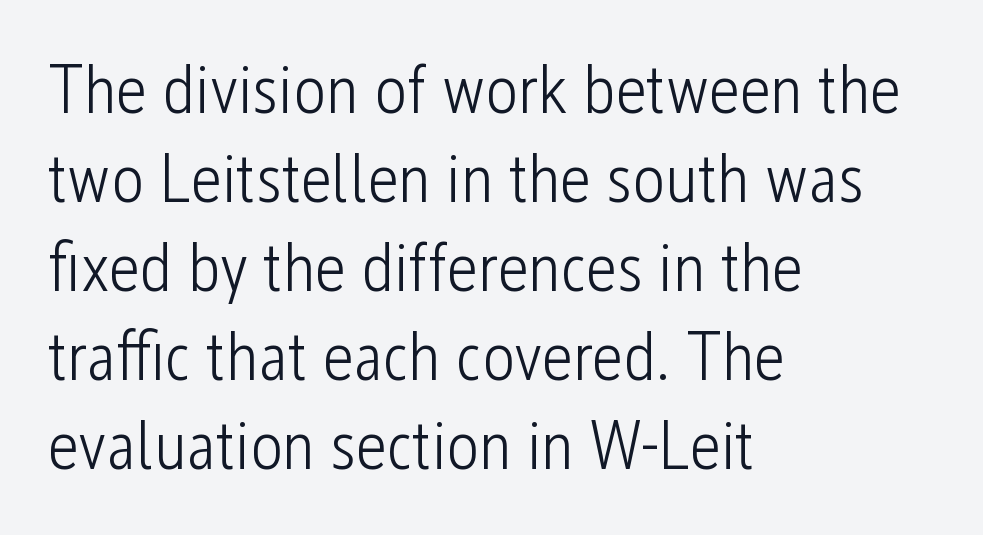
The image shows 69 px light, condensed sans-serif type, upright; set left-aligned, normal line spacing (1.29x), normal letter spacing, not underlined; low stroke contrast and a medium x-height.
